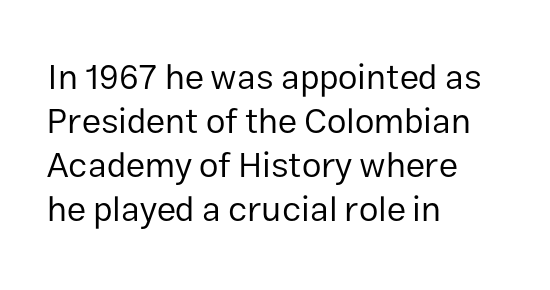
{"serif": "no", "italic": "no", "bold": "no", "weight": "regular", "width": "normal", "stroke_contrast": "low", "x_height": "medium", "monospaced": "no", "underline": "no", "align": "left", "line_spacing": "normal", "line_spacing_ratio": 1.26, "letter_spacing": "normal", "letter_spacing_em": 0.0, "glyph_px": 35}
